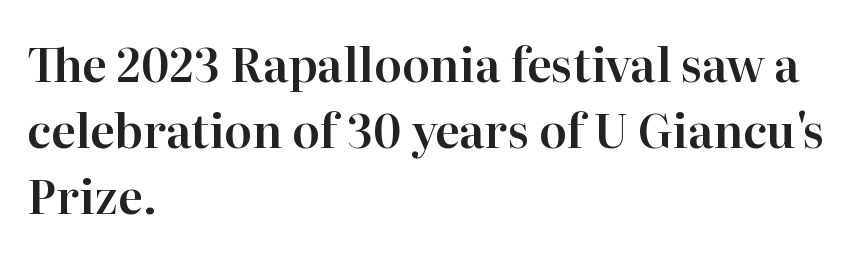
The image shows 46 px serif type, upright; set left-aligned, normal line spacing (1.44x), normal letter spacing, not underlined; high stroke contrast and a medium x-height.
